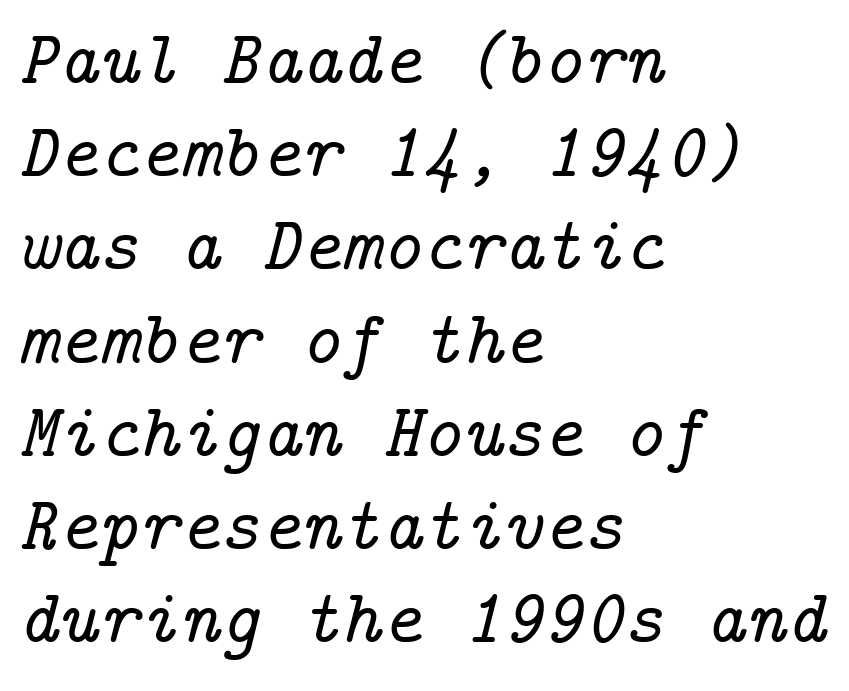
{"serif": "yes", "italic": "yes", "lean": "right", "slant_degrees": 14, "width": "normal", "stroke_contrast": "low", "x_height": "medium", "underline": "no", "align": "left", "line_spacing_ratio": 1.21, "letter_spacing": "normal", "letter_spacing_em": 0.0, "glyph_px": 77}
